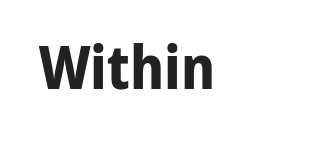
{"serif": "no", "italic": "no", "bold": "yes", "weight": "bold", "width": "normal", "stroke_contrast": "low", "x_height": "medium", "monospaced": "no", "underline": "no", "letter_spacing": "normal", "letter_spacing_em": 0.0, "glyph_px": 61}
